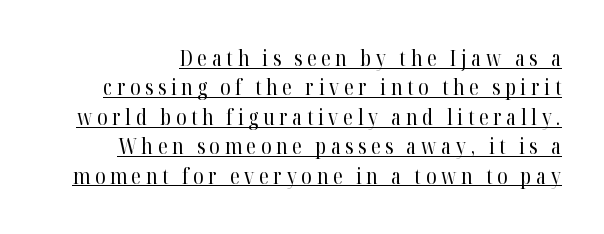
{"italic": "no", "bold": "no", "underline": "yes", "line_spacing": "normal", "line_spacing_ratio": 1.4, "letter_spacing": "wide", "letter_spacing_em": 0.22, "glyph_px": 21}
